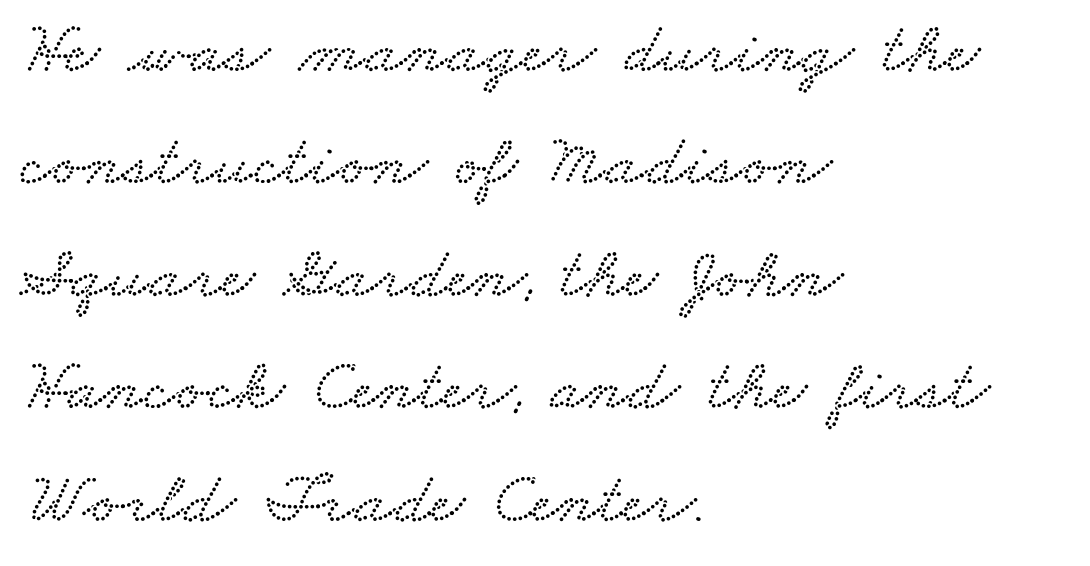
{"width": "wide", "stroke_contrast": "low", "x_height": "small", "monospaced": "no", "underline": "no", "align": "left", "line_spacing": "normal", "line_spacing_ratio": 1.54, "letter_spacing": "normal", "letter_spacing_em": 0.0, "glyph_px": 73}
